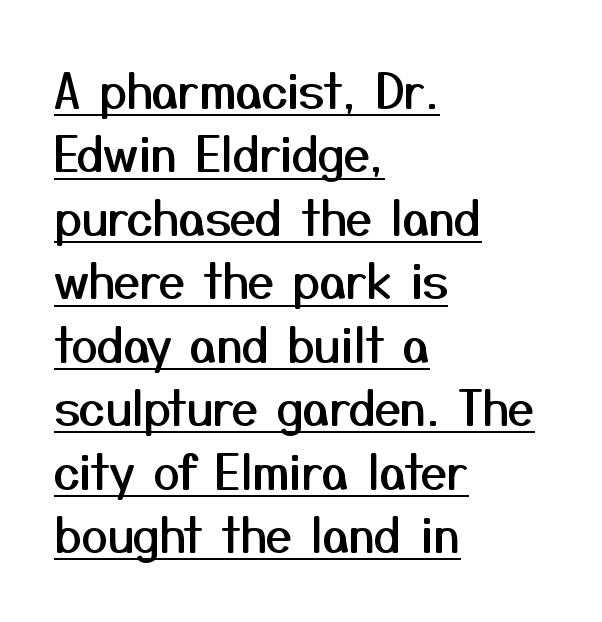
{"serif": "no", "italic": "no", "width": "normal", "stroke_contrast": "medium", "x_height": "medium", "monospaced": "no", "underline": "yes", "align": "left", "line_spacing": "normal", "line_spacing_ratio": 1.35, "letter_spacing": "normal", "letter_spacing_em": 0.0, "glyph_px": 47}
